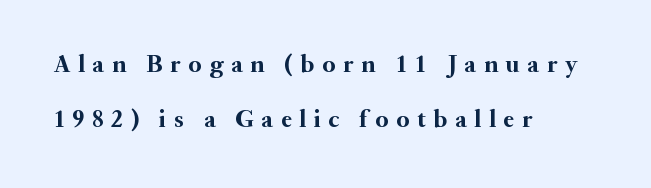
{"italic": "no", "bold": "yes", "underline": "no", "align": "left", "line_spacing": "loose", "line_spacing_ratio": 2.22, "letter_spacing": "wide", "letter_spacing_em": 0.31, "glyph_px": 25}
